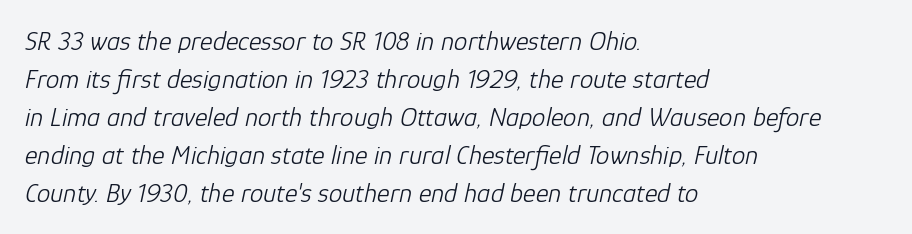
The image shows 27 px text type, italic (leaning right); set left-aligned, normal line spacing (1.41x), normal letter spacing, not underlined.
